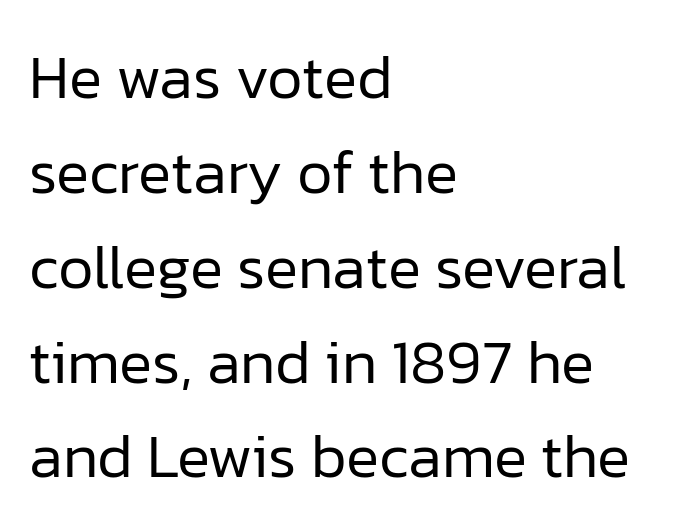
{"serif": "no", "italic": "no", "bold": "no", "weight": "regular", "width": "normal", "stroke_contrast": "low", "x_height": "medium", "monospaced": "no", "underline": "no", "align": "left", "line_spacing": "normal", "line_spacing_ratio": 1.53, "letter_spacing": "normal", "letter_spacing_em": 0.0, "glyph_px": 62}
